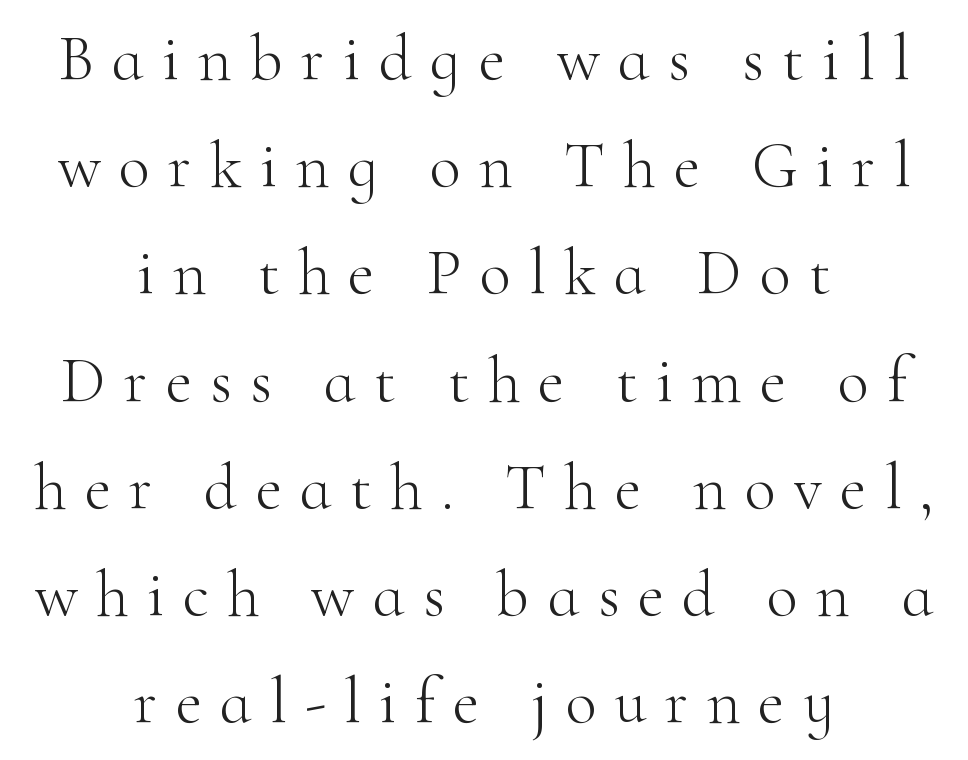
{"serif": "yes", "italic": "no", "bold": "no", "weight": "light", "width": "normal", "stroke_contrast": "high", "x_height": "small", "monospaced": "no", "underline": "no", "align": "center", "line_spacing": "normal", "line_spacing_ratio": 1.65, "letter_spacing": "wide", "letter_spacing_em": 0.28, "glyph_px": 65}
